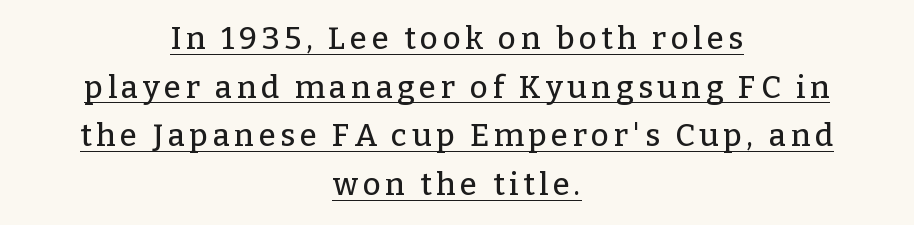
The image shows 31 px serif type, upright; set centered, normal line spacing (1.57x), underlined; low stroke contrast and a medium x-height.
